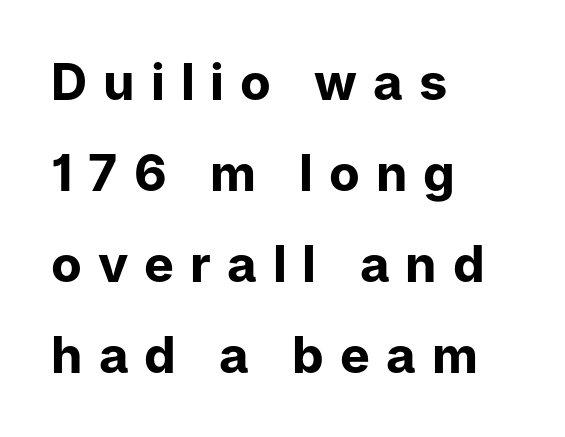
The image shows 50 px bold sans-serif type, upright; set left-aligned, line spacing 1.82x, unusually wide letter spacing (+0.32 em), not underlined; low stroke contrast and a medium x-height.
